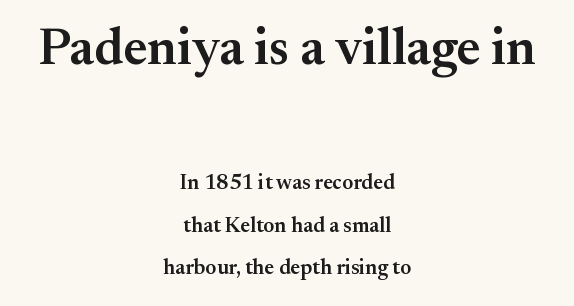
{"serif": "yes", "italic": "no", "bold": "semi", "weight": "semibold", "width": "normal", "stroke_contrast": "medium", "x_height": "small", "monospaced": "no", "underline": "no", "align": "center", "line_spacing": "loose", "line_spacing_ratio": 2.04, "letter_spacing": "normal", "letter_spacing_em": 0.0, "larger_block": "first", "size_ratio": 2.48, "glyph_px": 52}
